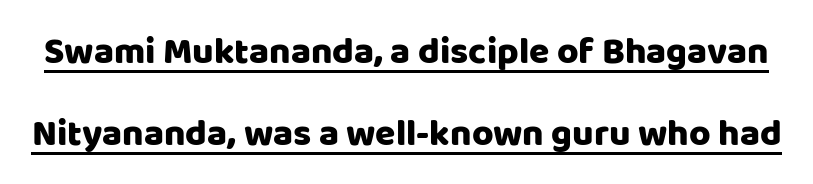
The image shows 37 px sans-serif type, upright; set loose line spacing (2.21x), normal letter spacing, underlined; low stroke contrast and a large x-height.
